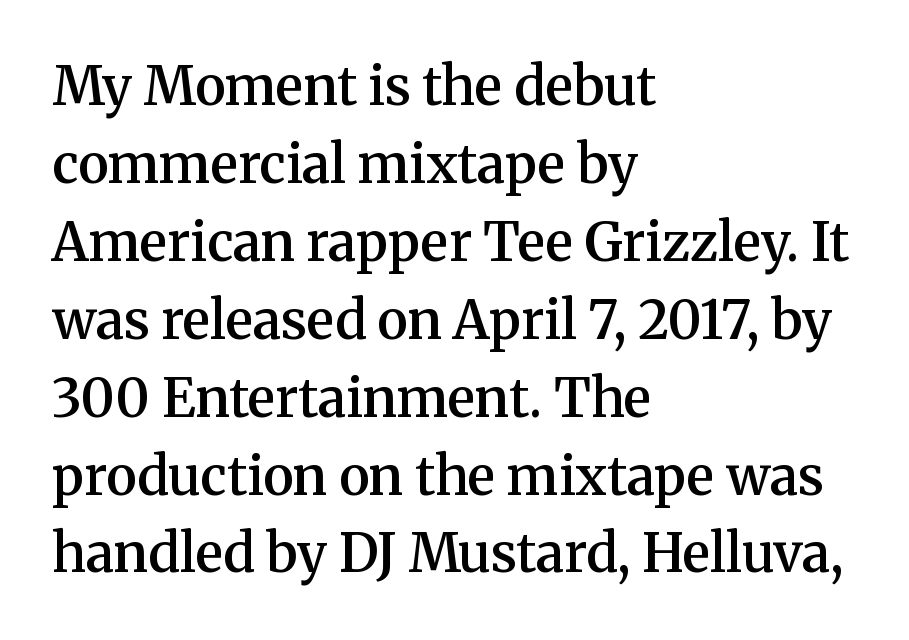
The image shows 53 px semibold serif type, upright; set left-aligned, normal line spacing (1.47x), normal letter spacing, not underlined; medium stroke contrast and a medium x-height.
